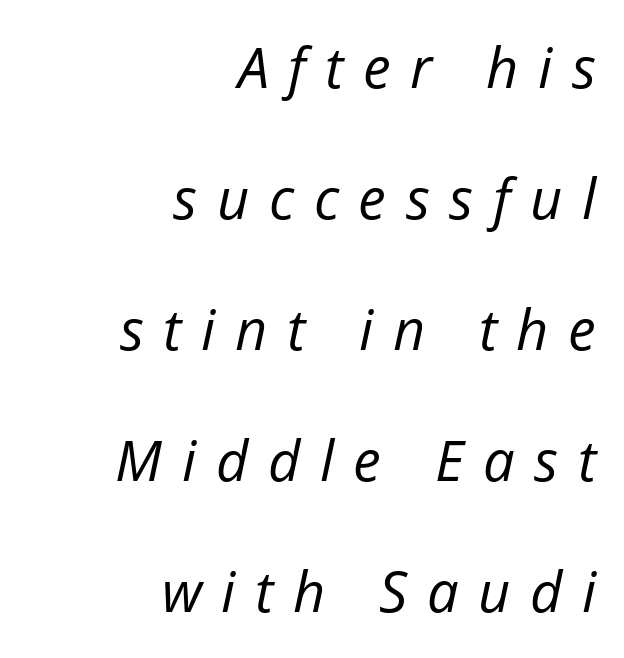
{"italic": "yes", "lean": "right", "slant_degrees": 12, "bold": "no", "weight": "regular", "width": "normal", "stroke_contrast": "low", "x_height": "medium", "monospaced": "no", "underline": "no", "align": "right", "line_spacing": "loose", "line_spacing_ratio": 2.34, "letter_spacing": "wide", "letter_spacing_em": 0.35, "glyph_px": 56}
